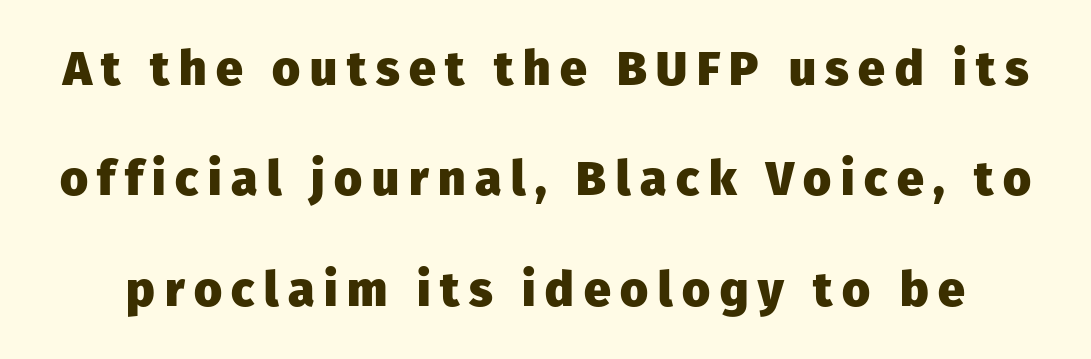
Summary of weight: heavy, a full bold. Leading: increased. Looks like regular typesetting: each glyph gets only the width it needs. A sans-serif font was chosen for this passage.
